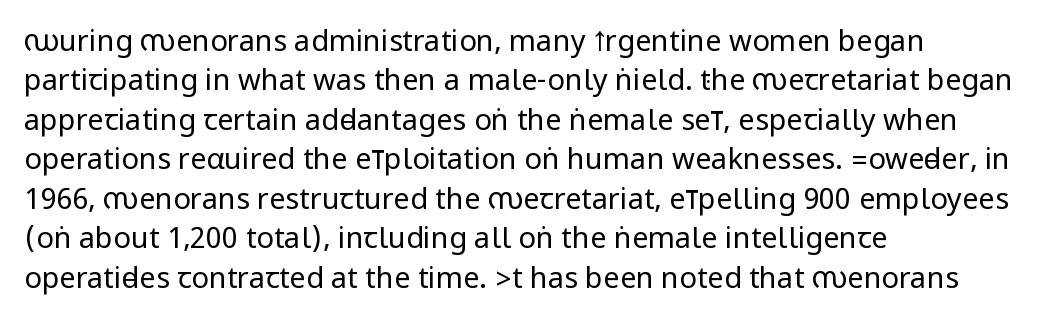
The face used here is a sans, in the tradition of grotesques and geometrics. Does extra space separate the letters? No, they use regular spacing. Heft: none added — not bold. The space beneath each line is pristine and unruled. This sample keeps an unexceptional amount of space between lines.
